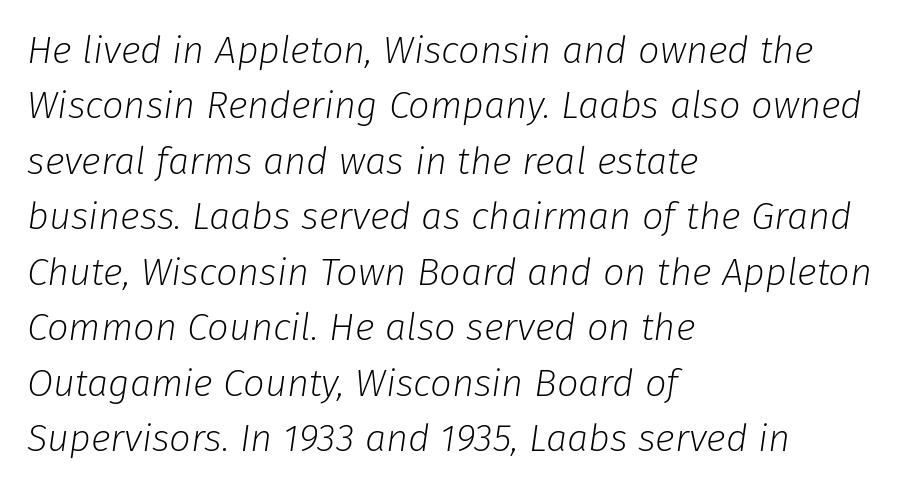
{"italic": "yes", "lean": "right", "slant_degrees": 8, "bold": "no", "weight": "light", "width": "normal", "stroke_contrast": "low", "x_height": "medium", "monospaced": "no", "underline": "no", "align": "left", "line_spacing": "normal", "line_spacing_ratio": 1.46, "letter_spacing": "normal", "letter_spacing_em": 0.0, "glyph_px": 38}
